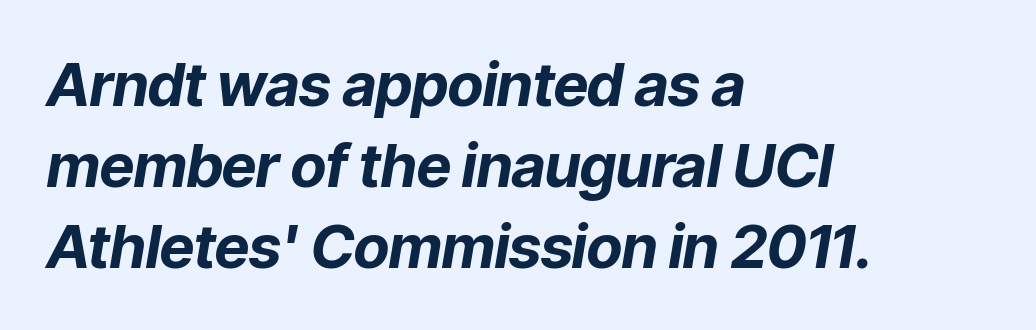
Reading down the block, your eye returns to a fixed left position each line. The foot of each line stays bare and open. Tracking here is standard; glyphs follow each other at the usual distance. The face used here is proportionally spaced, like ordinary book or web type.
